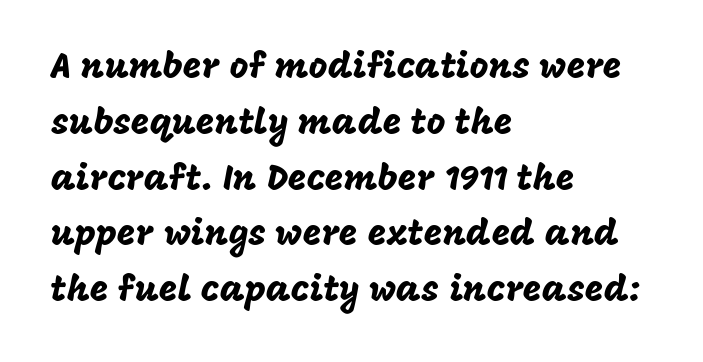
Q: Is the text italic (slanted)? A: Yes.
Q: Is the typeface a serif or a sans-serif typeface? A: Sans-serif.
Q: Is the text underlined? A: No.
Q: How is the paragraph aligned? A: Left-aligned.
Q: Is the spacing between letters normal or unusually wide? A: Normal.
Q: Is the spacing between lines tight, normal or loose? A: Normal.
Q: Width (condensed, normal, or wide)? A: Normal.
Q: Stroke contrast? A: Low.
Q: x-height? A: Large.
Q: Monospaced? A: No.
